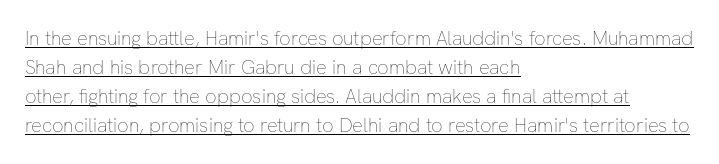
The tracking reads as untouched default to a designer's eye. The line-height multiplier appears to be the usual default. This is not heavy type; no bold has been used. What decoration does the sample have? An underline. The lines are quadded left.
